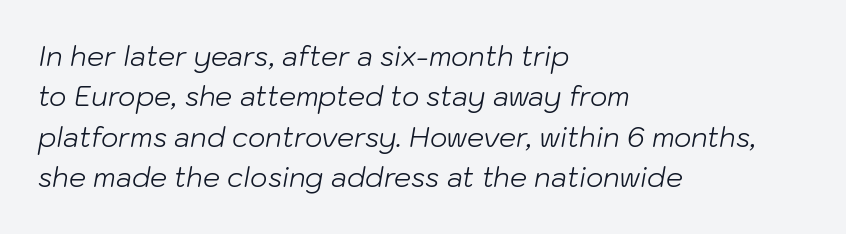
The image shows 27 px text type, italic (leaning right); set left-aligned, normal line spacing (1.5x), normal letter spacing, not underlined.
